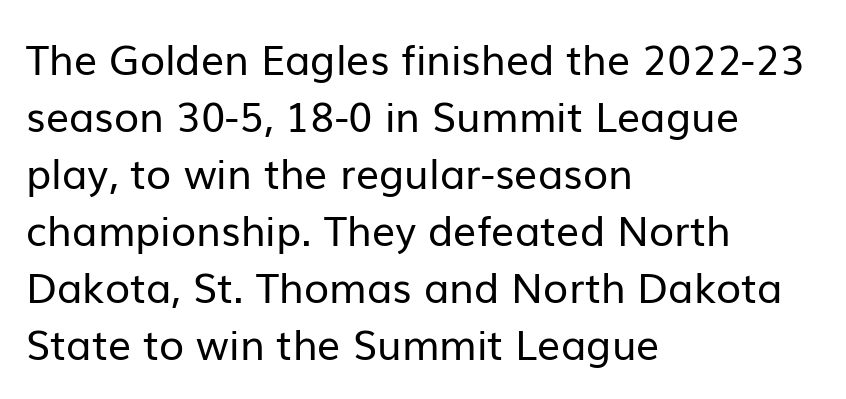
The image shows 41 px regular-weight sans-serif type, upright; set left-aligned, normal line spacing (1.39x), normal letter spacing, not underlined; low stroke contrast and a medium x-height.
